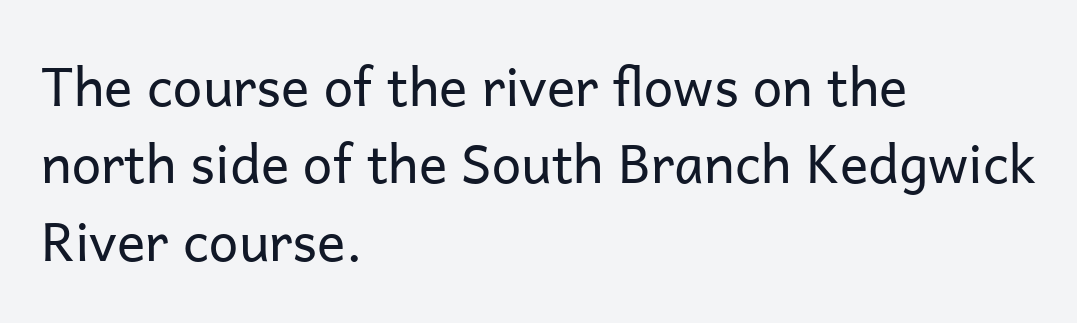
{"serif": "no", "italic": "no", "bold": "no", "weight": "regular", "width": "normal", "stroke_contrast": "low", "x_height": "medium", "monospaced": "no", "underline": "no", "align": "left", "line_spacing": "normal", "line_spacing_ratio": 1.46, "letter_spacing": "normal", "letter_spacing_em": 0.0, "glyph_px": 53}
